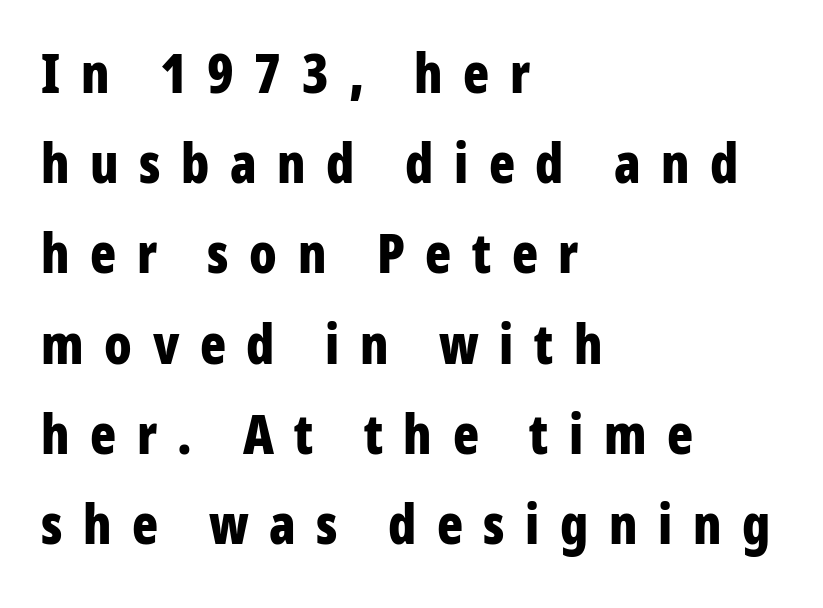
The image shows 54 px bold, condensed sans-serif type, upright; set left-aligned, normal line spacing (1.67x), unusually wide letter spacing (+0.38 em), not underlined; low stroke contrast and a medium x-height.
